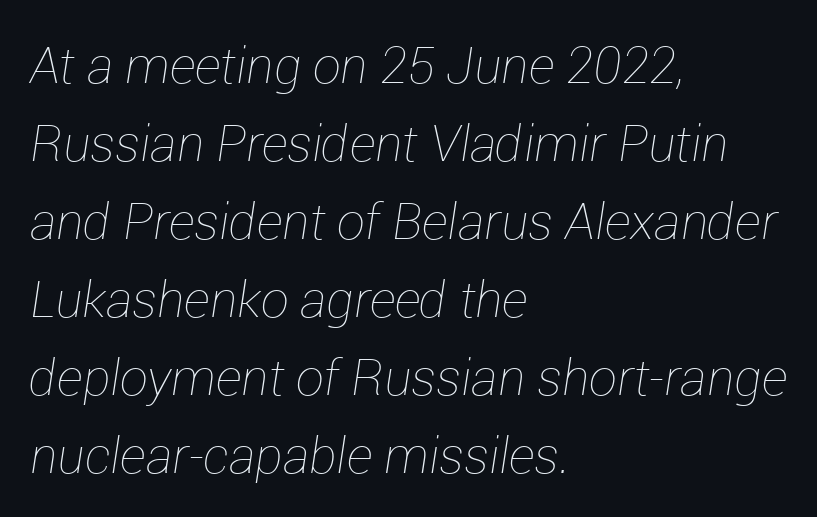
Q: Is the text bold? A: No.
Q: Is the text italic (slanted)? A: Yes, it leans right by about 12 degrees.
Q: Is the text underlined? A: No.
Q: How is the paragraph aligned? A: Left-aligned.
Q: Is the spacing between letters normal or unusually wide? A: Normal.
Q: Is the spacing between lines tight, normal or loose? A: Normal.
Q: Width (condensed, normal, or wide)? A: Normal.
Q: Stroke contrast? A: Low.
Q: x-height? A: Medium.
Q: Monospaced? A: No.
